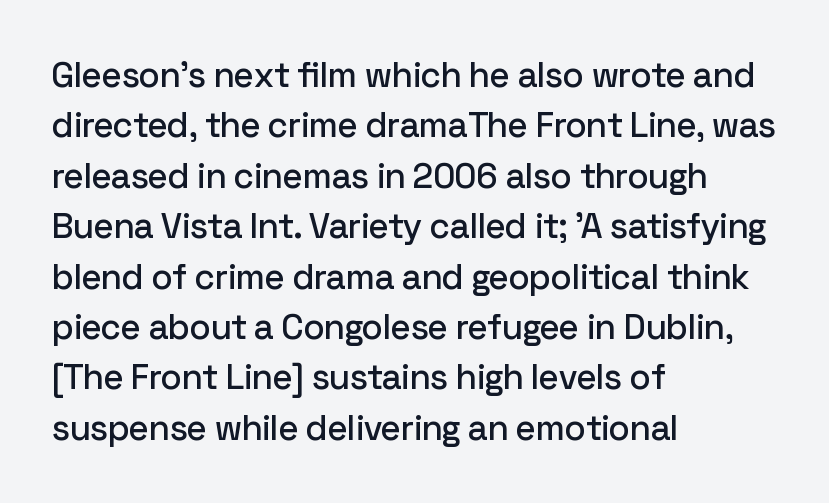
Vertical strokes here are truly vertical. The space between consecutive lines is moderate. The compositor pushed each line to the left boundary. The glyphs in this specimen are sans serif. The foot of each line stays bare and open. What stands out about the letter spacing? Nothing — it is the standard amount.
